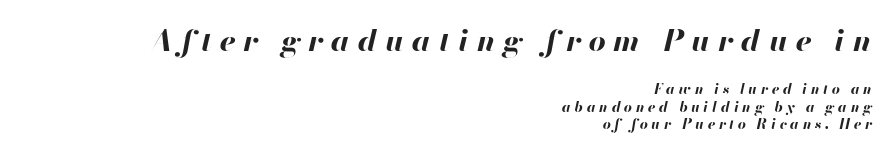
Q: Is the text bold? A: Yes.
Q: Is the text italic (slanted)? A: Yes, it leans right by about 13 degrees.
Q: Is the text underlined? A: No.
Q: How is the paragraph aligned? A: Right-aligned.
Q: Is the spacing between letters normal or unusually wide? A: Unusually wide.
Q: Is the spacing between lines tight, normal or loose? A: Normal.
Q: Which block of text is set in a larger size, the first (top) or the second (bottom)? A: The first (top) one.
Q: Width (condensed, normal, or wide)? A: Normal.
Q: Stroke contrast? A: High.
Q: x-height? A: Small.
Q: Monospaced? A: No.
